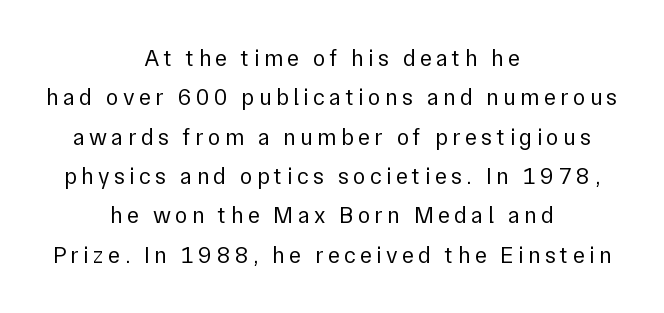
Q: Is the text bold? A: No.
Q: Is the text italic (slanted)? A: No, it is upright.
Q: Is the text underlined? A: No.
Q: How is the paragraph aligned? A: Centered.
